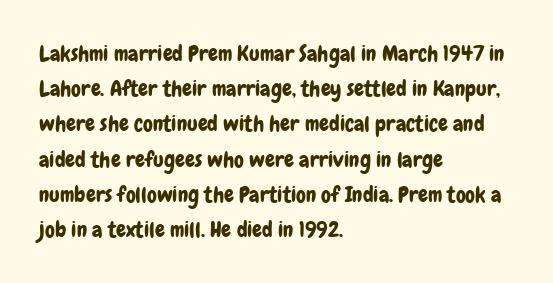
{"italic": "no", "underline": "no", "align": "left", "line_spacing": "normal", "line_spacing_ratio": 1.6, "letter_spacing": "normal", "letter_spacing_em": 0.0, "glyph_px": 22}
